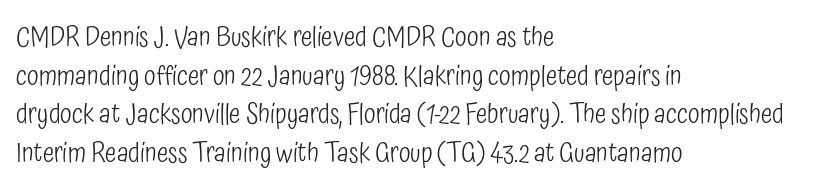
{"italic": "no", "bold": "no", "underline": "no", "align": "left", "line_spacing": "normal", "line_spacing_ratio": 1.43, "letter_spacing": "normal", "letter_spacing_em": 0.0, "glyph_px": 27}
